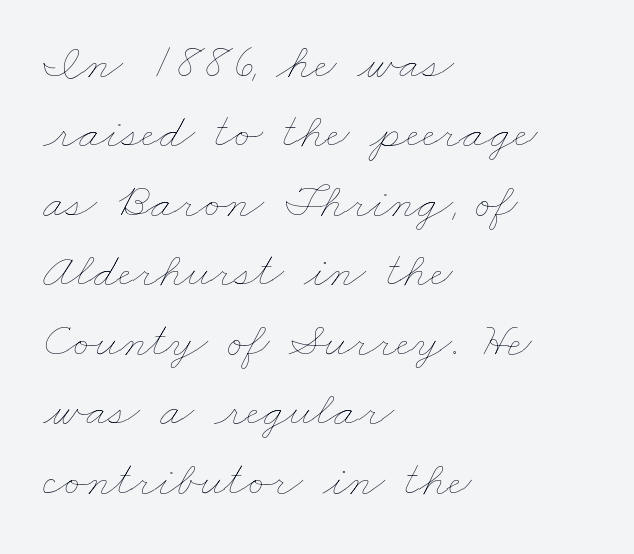
The image shows 50 px thin, wide type; set left-aligned, normal line spacing (1.39x), normal letter spacing, not underlined; low stroke contrast and a small x-height.
